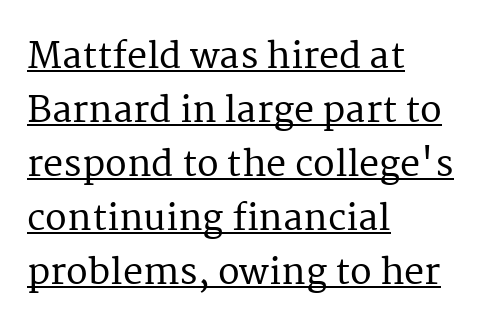
Q: Is the text italic (slanted)? A: No, it is upright.
Q: Is the typeface a serif or a sans-serif typeface? A: Serif.
Q: Is the text underlined? A: Yes.
Q: How is the paragraph aligned? A: Left-aligned.
Q: Is the spacing between letters normal or unusually wide? A: Normal.
Q: Is the spacing between lines tight, normal or loose? A: Normal.
Q: Width (condensed, normal, or wide)? A: Normal.
Q: Stroke contrast? A: Medium.
Q: x-height? A: Medium.
Q: Monospaced? A: No.
